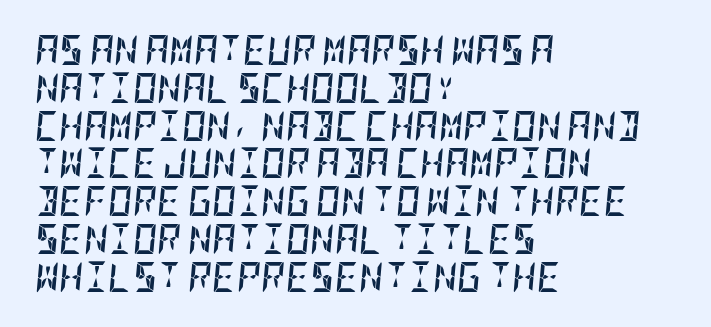
Q: Is the text bold? A: Yes.
Q: Is the text italic (slanted)? A: Yes, it leans right by about 5 degrees.
Q: Is the text underlined? A: No.
Q: How is the paragraph aligned? A: Left-aligned.
Q: Is the spacing between letters normal or unusually wide? A: Normal.
Q: Is the spacing between lines tight, normal or loose? A: Normal.
Q: Width (condensed, normal, or wide)? A: Condensed.
Q: Stroke contrast? A: Low.
Q: x-height? A: Large.
